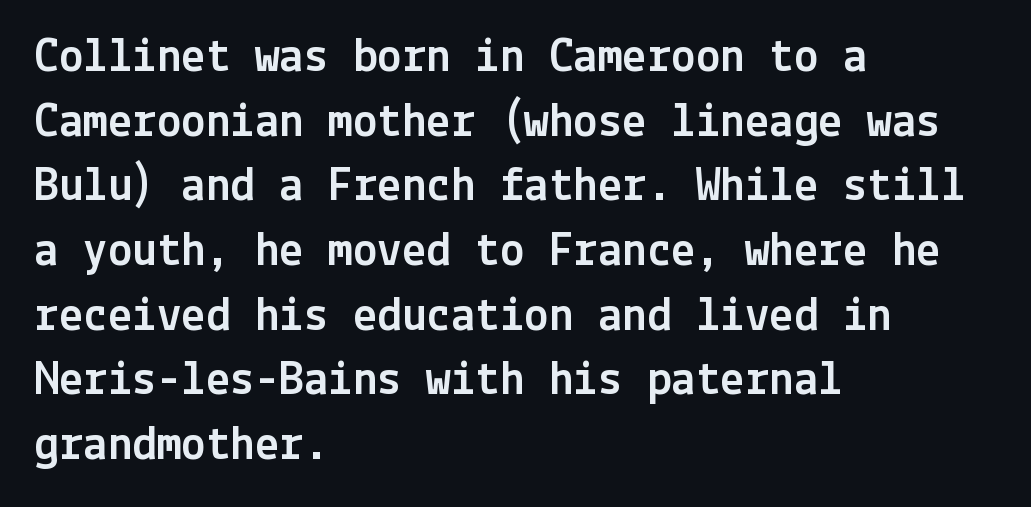
Q: Is the text italic (slanted)? A: No, it is upright.
Q: Is the typeface a serif or a sans-serif typeface? A: Sans-serif.
Q: Is the text underlined? A: No.
Q: How is the paragraph aligned? A: Left-aligned.
Q: Is the spacing between letters normal or unusually wide? A: Normal.
Q: Is the spacing between lines tight, normal or loose? A: Normal.
Q: Width (condensed, normal, or wide)? A: Normal.
Q: x-height? A: Medium.
